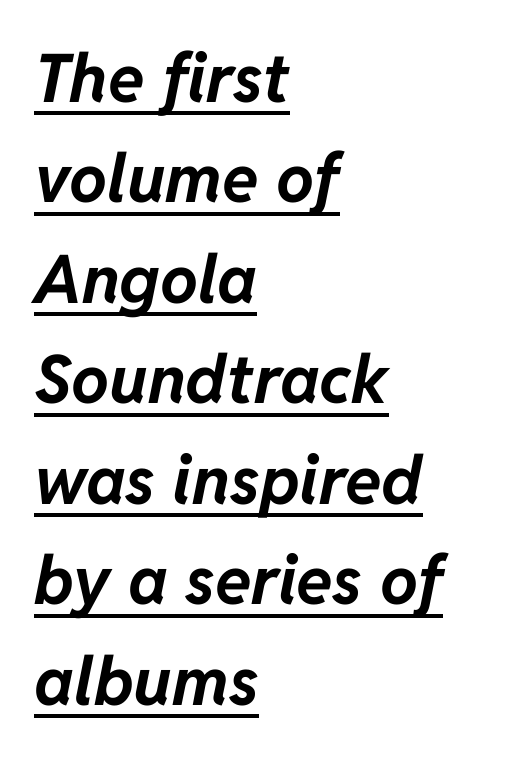
The image shows 67 px bold type, italic (leaning right); set left-aligned, normal line spacing (1.5x), normal letter spacing, underlined; low stroke contrast and a medium x-height.
